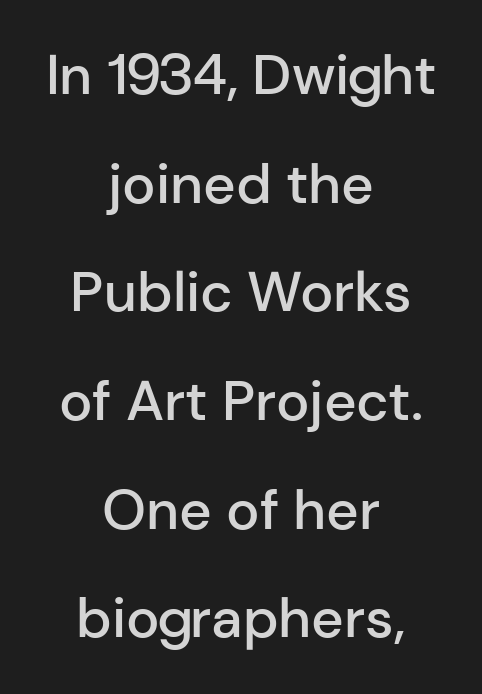
Q: Is the text bold? A: Semi-bold.
Q: Is the text italic (slanted)? A: No, it is upright.
Q: Is the typeface a serif or a sans-serif typeface? A: Sans-serif.
Q: Is the text underlined? A: No.
Q: How is the paragraph aligned? A: Centered.
Q: Is the spacing between letters normal or unusually wide? A: Normal.
Q: Is the spacing between lines tight, normal or loose? A: Loose.
Q: Width (condensed, normal, or wide)? A: Normal.
Q: Stroke contrast? A: Low.
Q: x-height? A: Medium.
Q: Monospaced? A: No.
